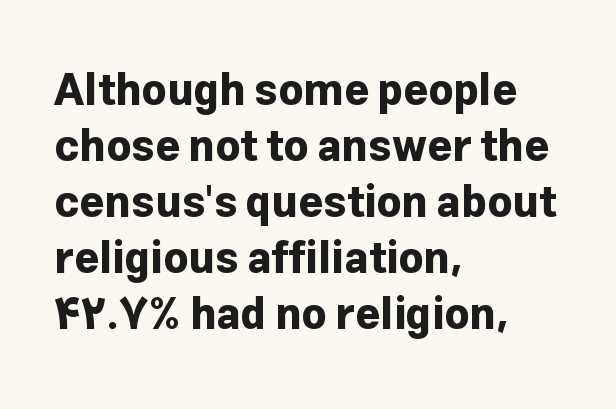
{"serif": "no", "italic": "no", "bold": "yes", "weight": "bold", "width": "normal", "stroke_contrast": "low", "x_height": "medium", "monospaced": "no", "underline": "no", "align": "left", "line_spacing": "normal", "line_spacing_ratio": 1.3, "letter_spacing": "normal", "letter_spacing_em": 0.0, "glyph_px": 43}
